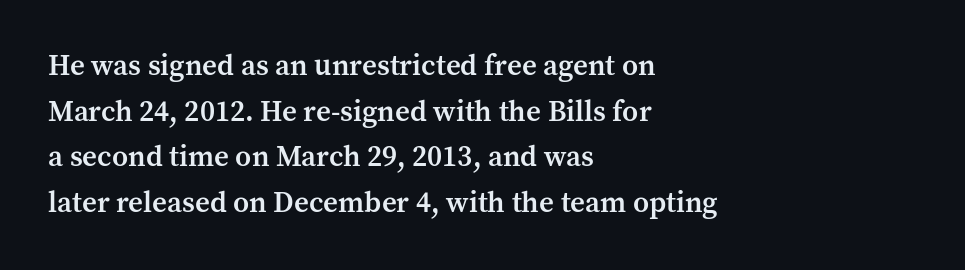
These lines carry some extra weight — a demibold, not a full bold. The face used here is rendered with its standard letterfit. Reading down the block, your eye returns to a fixed left position each line. The area under the type is left untouched. Spacing verdict: proportional, widths tailored to each character. Is this a sans? No — the strokes have serifs.
